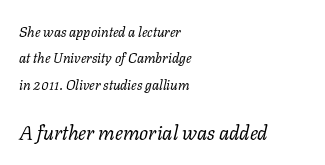
{"italic": "yes", "lean": "right", "slant_degrees": 11, "bold": "no", "underline": "no", "align": "left", "line_spacing_ratio": 1.88, "letter_spacing": "normal", "letter_spacing_em": 0.0, "larger_block": "second", "size_ratio": 1.43, "glyph_px": 20}
